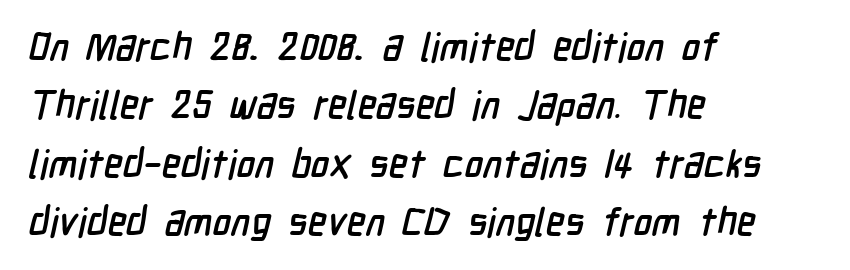
The horizontal fit of the characters is conventional and even. Rule under the text: the space is simply empty. The passage shown is typed in a proportional face where columns would drift. Compared with typical paragraphs, the rows here are spaced about the same. The glyphs in this specimen are sans serif.
